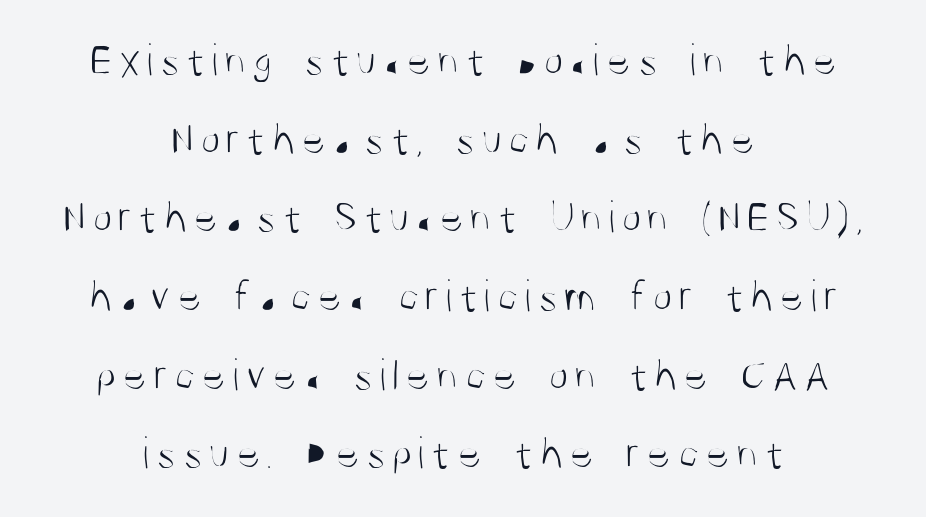
Q: Is the text bold? A: No.
Q: Is the text italic (slanted)? A: No, it is upright.
Q: Is the typeface a serif or a sans-serif typeface? A: Sans-serif.
Q: Is the text underlined? A: No.
Q: How is the paragraph aligned? A: Centered.
Q: Width (condensed, normal, or wide)? A: Condensed.
Q: Stroke contrast? A: Medium.
Q: x-height? A: Large.
Q: Monospaced? A: No.
